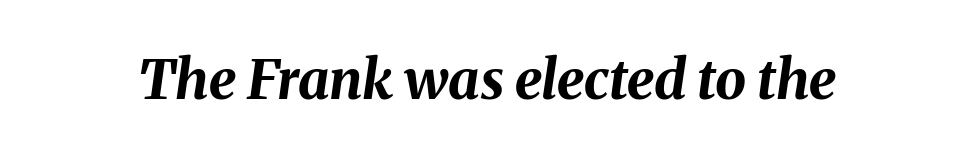
These lines keep a tight, regular rhythm from letter to letter. Anything drawn beneath the words? Only blank space. It's the slanting kind of type. A dark, heavy texture on the line: the type is bold. Think of a printed novel: that variable character pitch is what you see here.
